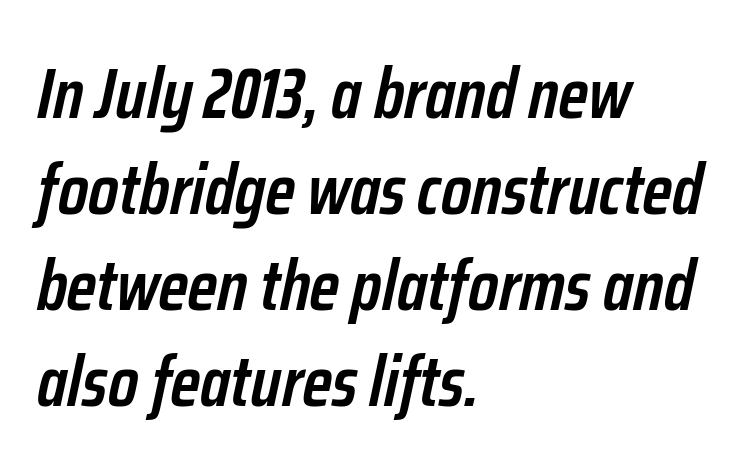
{"italic": "yes", "lean": "right", "slant_degrees": 12, "bold": "semi", "weight": "semibold", "width": "condensed", "stroke_contrast": "low", "x_height": "medium", "monospaced": "no", "underline": "no", "align": "left", "line_spacing": "normal", "line_spacing_ratio": 1.35, "letter_spacing": "normal", "letter_spacing_em": 0.0, "glyph_px": 71}
